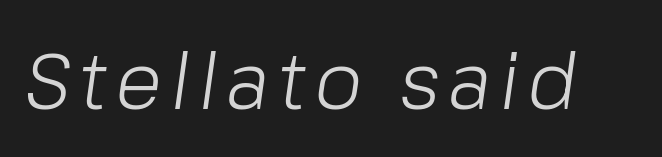
{"italic": "yes", "lean": "right", "slant_degrees": 8, "bold": "no", "weight": "light", "width": "normal", "stroke_contrast": "low", "x_height": "medium", "monospaced": "no", "underline": "no", "glyph_px": 78}
